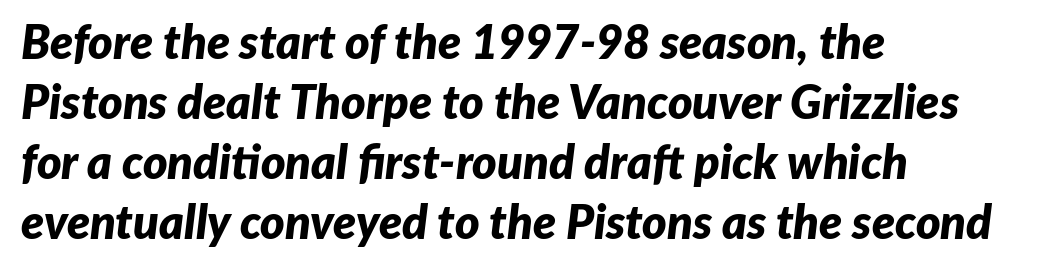
Q: Is the text bold? A: Yes.
Q: Is the text italic (slanted)? A: Yes, it leans right by about 7 degrees.
Q: Is the text underlined? A: No.
Q: How is the paragraph aligned? A: Left-aligned.
Q: Is the spacing between letters normal or unusually wide? A: Normal.
Q: Is the spacing between lines tight, normal or loose? A: Normal.
Q: Width (condensed, normal, or wide)? A: Normal.
Q: Stroke contrast? A: Low.
Q: x-height? A: Medium.
Q: Monospaced? A: No.
